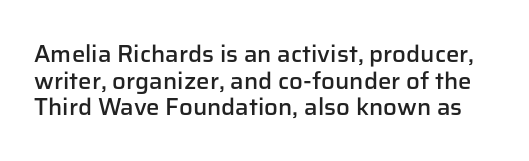
Q: Is the text bold? A: Semi-bold.
Q: Is the text italic (slanted)? A: No, it is upright.
Q: Is the text underlined? A: No.
Q: Is the spacing between letters normal or unusually wide? A: Normal.
Q: Is the spacing between lines tight, normal or loose? A: Tight.
